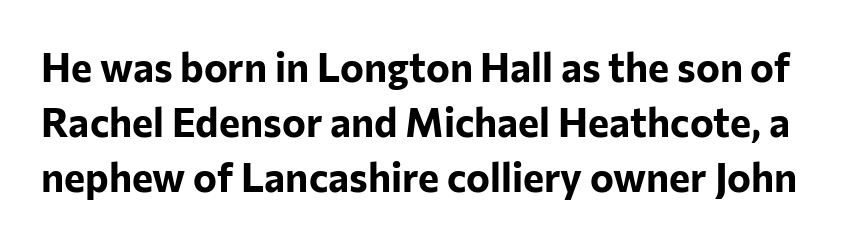
The space between consecutive lines is moderate. Decoration check: the copy has no underline. The font's upright variant was chosen for this text. The letters advance in unequal steps, a hallmark of proportional type.
